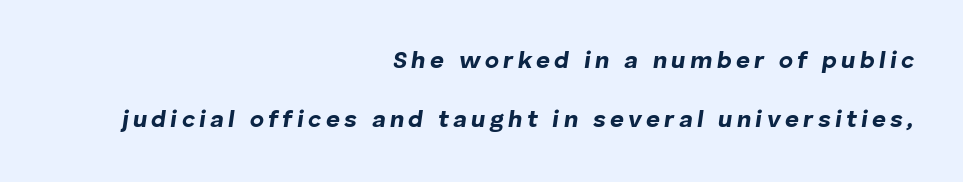
The image shows 24 px bold type, italic (leaning right); set right-aligned, loose line spacing (2.45x), not underlined.
